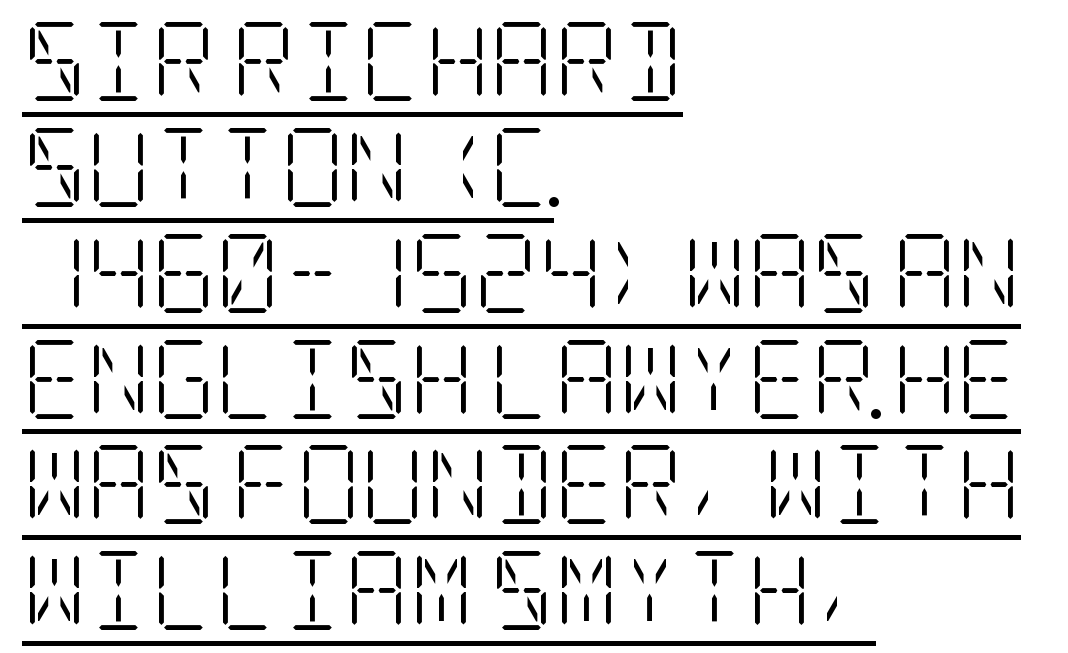
{"serif": "yes", "italic": "no", "bold": "no", "weight": "light", "width": "condensed", "stroke_contrast": "low", "x_height": "large", "underline": "yes", "align": "left", "line_spacing": "normal", "line_spacing_ratio": 1.34, "letter_spacing": "normal", "letter_spacing_em": 0.0, "glyph_px": 79}
